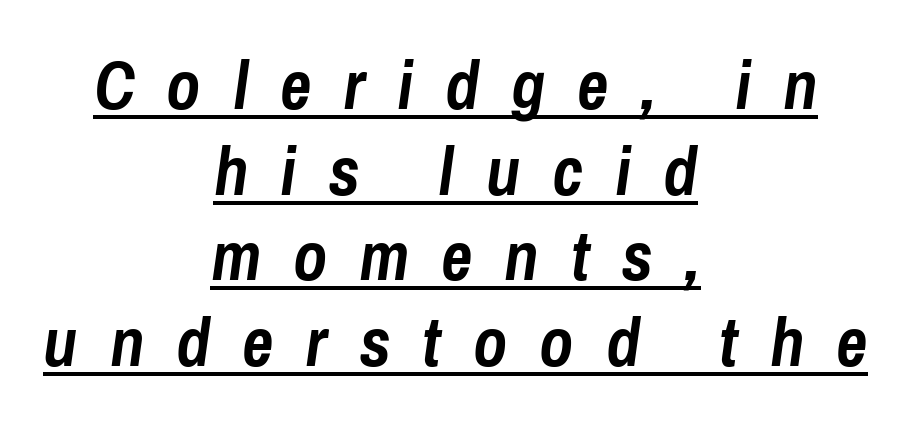
Underlined type. The rag falls on both sides of this text block equally. Weight: bold. This sample has the flowing, uneven cadence of proportional lettering. In terms of letterspacing, this is a distinctly airy, spread setting.
